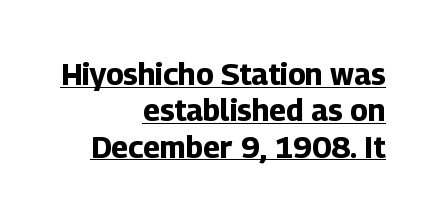
The image shows 30 px bold sans-serif type, upright; set right-aligned, line spacing 1.21x, normal letter spacing, underlined; low stroke contrast and a medium x-height.
